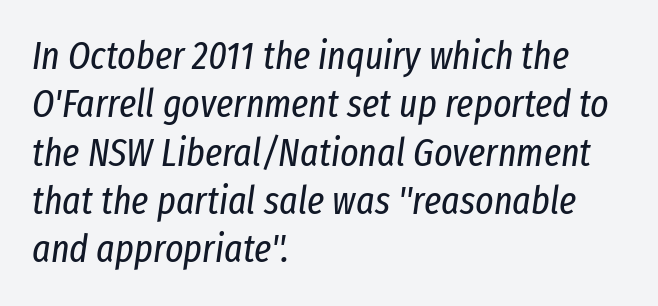
{"italic": "yes", "lean": "right", "slant_degrees": 8, "bold": "no", "weight": "regular", "width": "condensed", "stroke_contrast": "low", "x_height": "medium", "monospaced": "no", "underline": "no", "align": "left", "line_spacing_ratio": 1.24, "letter_spacing": "normal", "letter_spacing_em": 0.0, "glyph_px": 39}
